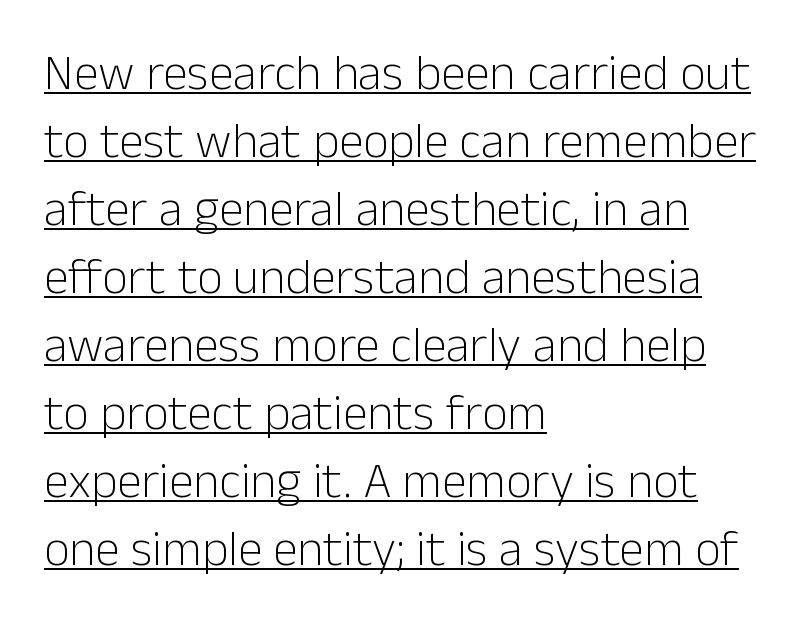
{"serif": "no", "italic": "no", "bold": "no", "weight": "light", "width": "normal", "stroke_contrast": "low", "x_height": "medium", "monospaced": "no", "underline": "yes", "align": "left", "line_spacing": "normal", "line_spacing_ratio": 1.36, "letter_spacing": "normal", "letter_spacing_em": 0.0, "glyph_px": 50}
